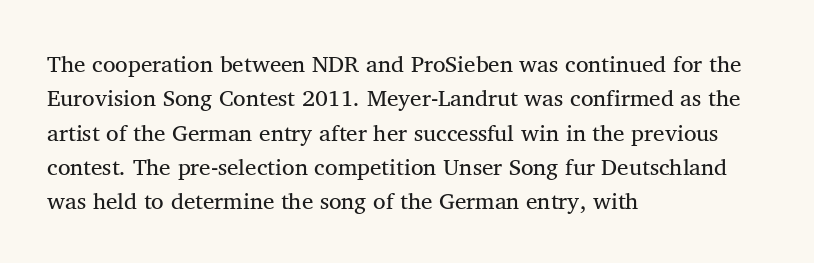
These lines sit exactly where default settings would place them. Layout note: lines flush left. The horizontal fit of the characters is conventional and even. The zone under the glyphs is completely vacant.
